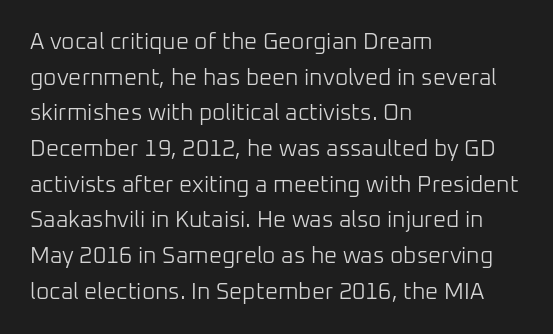
The image shows 23 px text type, upright; set left-aligned, normal line spacing (1.55x), normal letter spacing, not underlined.
